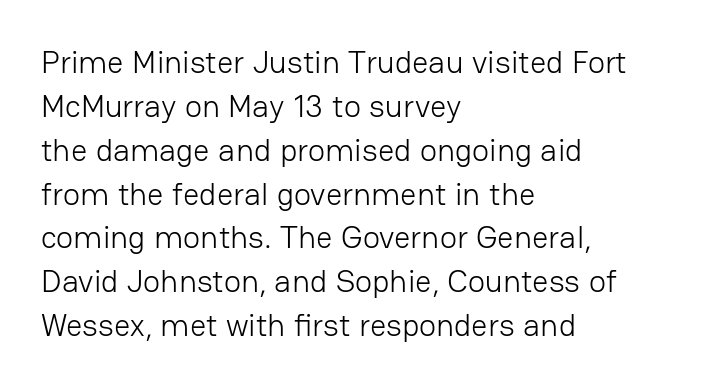
Think of a printed novel: that variable character pitch is what you see here. Characters follow at the spacing the type designer built in. The lettering holds an erect, upright posture throughout. The text was rendered using a sans face with plain stroke endings. The foot of each line stays bare and open. Nothing heavy about these letters — not bold at all.
